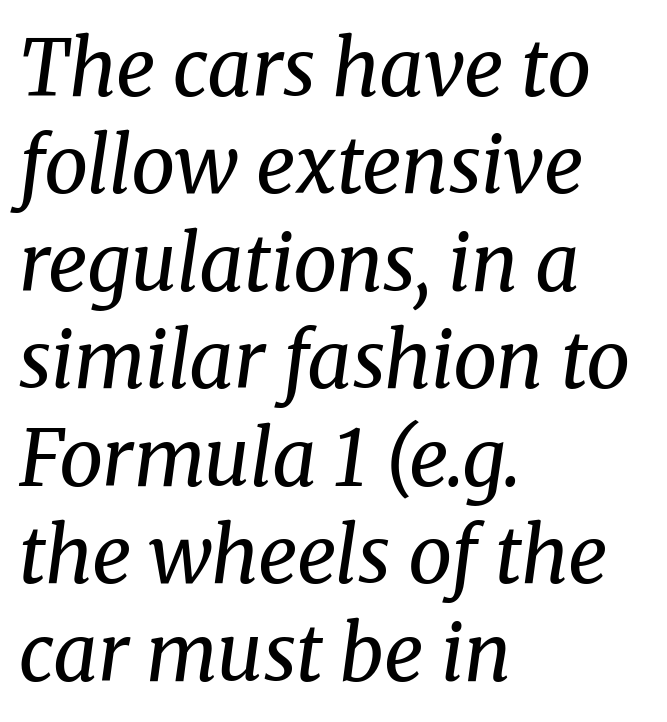
{"serif": "yes", "italic": "yes", "lean": "right", "slant_degrees": 8, "bold": "no", "weight": "regular", "width": "normal", "stroke_contrast": "medium", "x_height": "medium", "monospaced": "no", "underline": "no", "align": "left", "line_spacing": "normal", "line_spacing_ratio": 1.25, "letter_spacing": "normal", "letter_spacing_em": 0.0, "glyph_px": 78}
